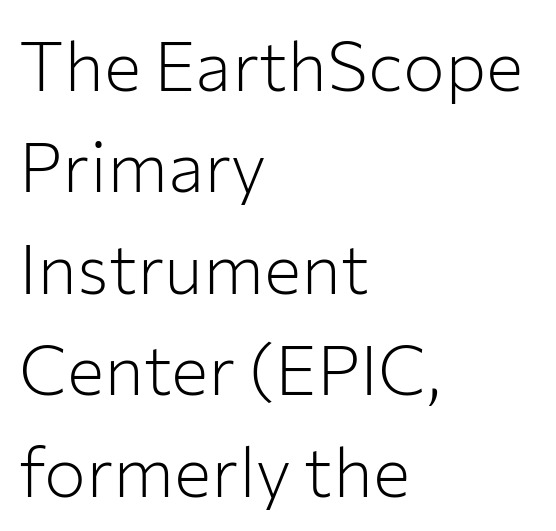
Q: Is the text bold? A: No.
Q: Is the text italic (slanted)? A: No, it is upright.
Q: Is the typeface a serif or a sans-serif typeface? A: Sans-serif.
Q: Is the text underlined? A: No.
Q: How is the paragraph aligned? A: Left-aligned.
Q: Is the spacing between letters normal or unusually wide? A: Normal.
Q: Is the spacing between lines tight, normal or loose? A: Normal.
Q: Width (condensed, normal, or wide)? A: Normal.
Q: Stroke contrast? A: Low.
Q: x-height? A: Medium.
Q: Monospaced? A: No.
